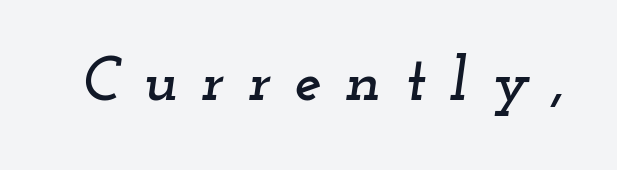
Are there feet on the stems? There are — it's a serif. The typography opts for an oblique posture over an upright one. Unmarked baselines from the first word to the last. The passage shown has open, widely tracked lettering throughout.
